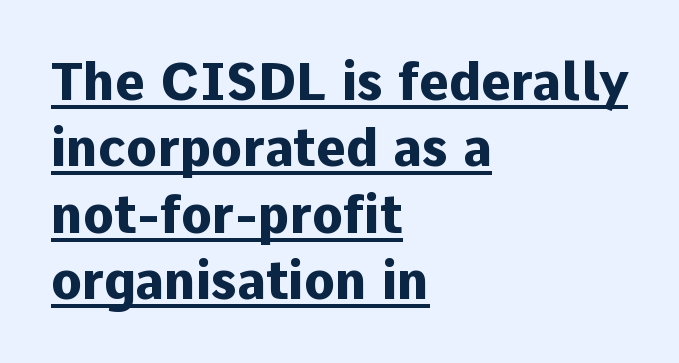
{"serif": "no", "italic": "no", "bold": "yes", "weight": "heavy", "width": "normal", "stroke_contrast": "low", "x_height": "medium", "monospaced": "no", "underline": "yes", "align": "left", "line_spacing": "normal", "line_spacing_ratio": 1.3, "letter_spacing": "normal", "letter_spacing_em": 0.0, "glyph_px": 51}
